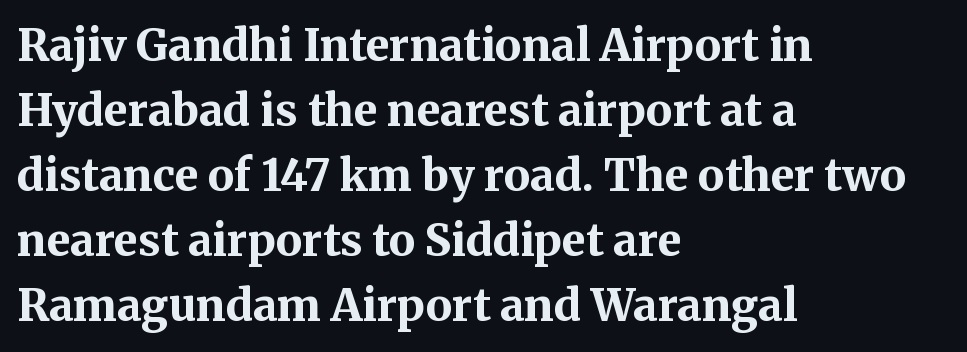
Layout note: lines flush left. Spacing between characters is what you'd get straight out of the box. Plenty of ink on the page — the face is bold. This is the regular roman posture of the typeface.
